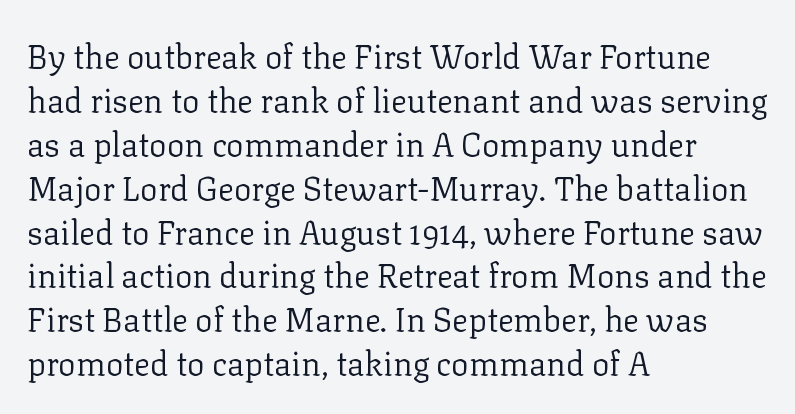
Q: Is the text bold? A: No.
Q: Is the text italic (slanted)? A: No, it is upright.
Q: Is the typeface a serif or a sans-serif typeface? A: Serif.
Q: Is the text underlined? A: No.
Q: How is the paragraph aligned? A: Left-aligned.
Q: Is the spacing between letters normal or unusually wide? A: Normal.
Q: Is the spacing between lines tight, normal or loose? A: Normal.
Q: Width (condensed, normal, or wide)? A: Normal.
Q: Stroke contrast? A: Low.
Q: x-height? A: Medium.
Q: Monospaced? A: No.
